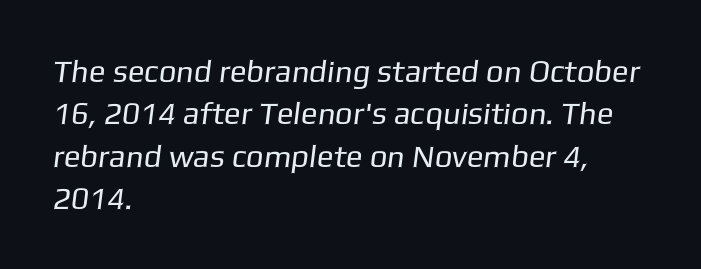
{"serif": "no", "bold": "no", "weight": "regular", "width": "normal", "stroke_contrast": "low", "x_height": "medium", "monospaced": "no", "underline": "no", "align": "left", "line_spacing": "normal", "line_spacing_ratio": 1.37, "letter_spacing": "normal", "letter_spacing_em": 0.0, "glyph_px": 31}
